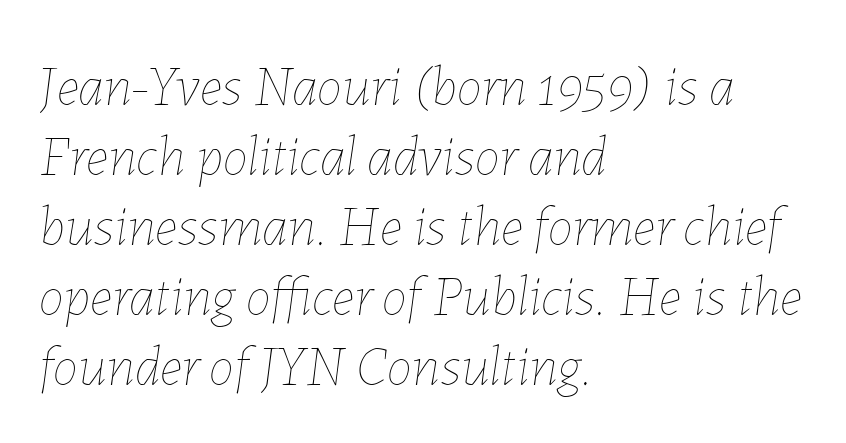
The image shows 57 px thin type, italic (leaning right); set left-aligned, line spacing 1.23x, normal letter spacing, not underlined; low stroke contrast and a medium x-height.
